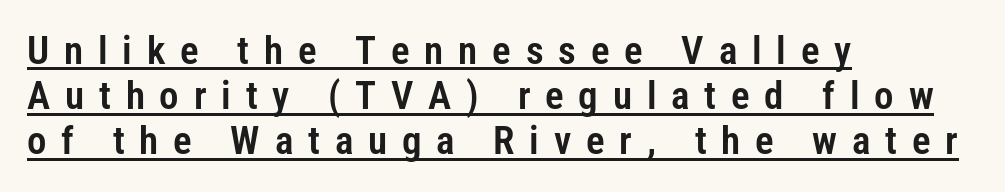
The image shows 39 px condensed sans-serif type, upright; set left-aligned, line spacing 1.16x, unusually wide letter spacing (+0.38 em), underlined; low stroke contrast and a medium x-height.
